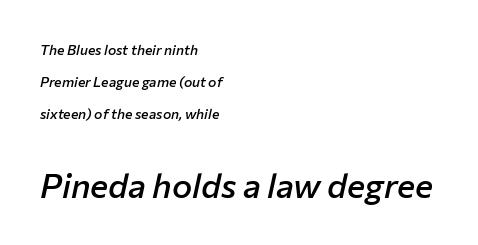
Q: Is the text bold? A: Semi-bold.
Q: Is the text italic (slanted)? A: Yes, it leans right by about 12 degrees.
Q: Is the text underlined? A: No.
Q: How is the paragraph aligned? A: Left-aligned.
Q: Is the spacing between letters normal or unusually wide? A: Normal.
Q: Is the spacing between lines tight, normal or loose? A: Loose.
Q: Which block of text is set in a larger size, the first (top) or the second (bottom)? A: The second (bottom) one.
Q: Width (condensed, normal, or wide)? A: Normal.
Q: Stroke contrast? A: Low.
Q: x-height? A: Medium.
Q: Monospaced? A: No.
